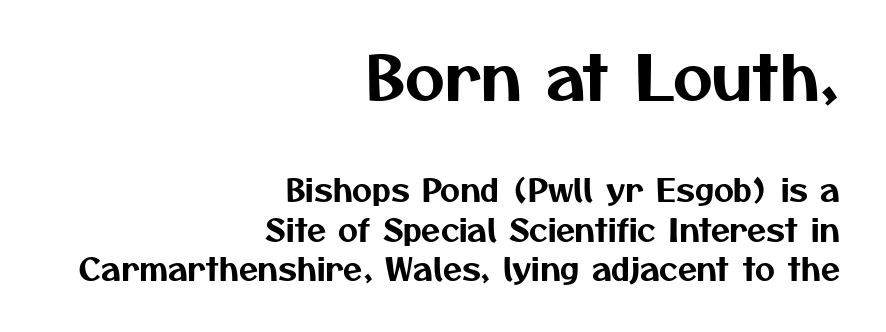
This rendering employs a face without finishing strokes, i.e., a sans-serif. Underline: absent. The lines sit at an ordinary, default distance from one another. These lines are rendered in a variable-pitch font.
